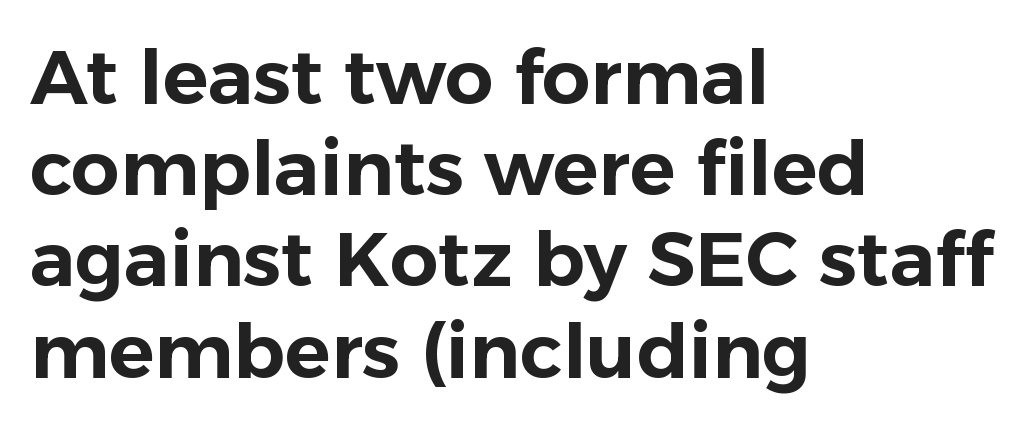
Every character sits straight up, as roman type does. The lines in this sample share a left origin and differ only in where they stop. The text was rendered using a sans face with plain stroke endings. Looks like regular typesetting: each glyph gets only the width it needs. This sample uses plain, unmodified letter spacing.
